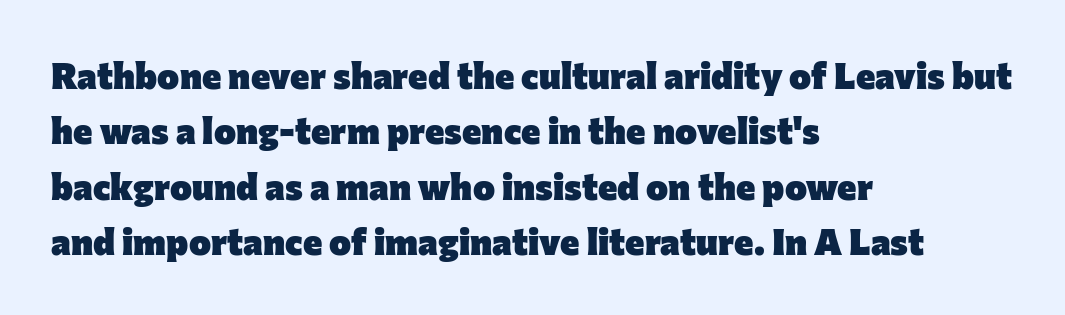
Line beginnings align vertically; line endings do not. Line spacing here is normal. Typesetter's note: full bold, strokes at maximum text heaviness. Letter spacing: default.
